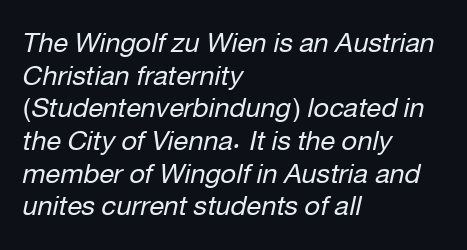
{"italic": "yes", "lean": "right", "slant_degrees": 12, "bold": "no", "underline": "no", "align": "left", "line_spacing_ratio": 1.21, "letter_spacing": "normal", "letter_spacing_em": 0.0, "glyph_px": 27}
